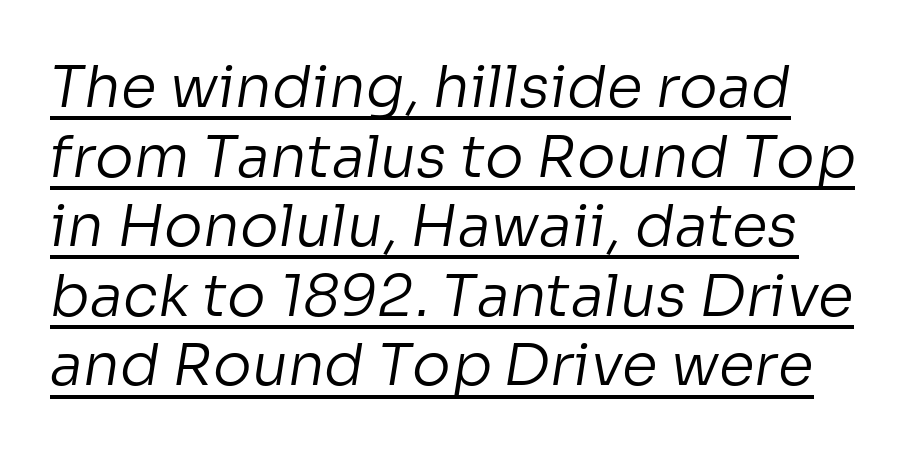
Each word holds together tightly as a unit, with standard inter-letter gaps. Notice how the passage keeps a crisp vertical edge on the left only. This sample has the flowing, uneven cadence of proportional lettering. The characters display no serif detailing; their extremities are plain.
